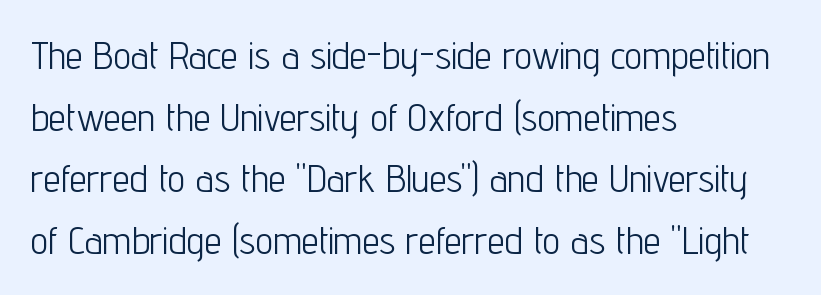
The image shows 39 px light, condensed sans-serif type, upright; set left-aligned, normal line spacing (1.58x), normal letter spacing, not underlined; low stroke contrast and a medium x-height.
